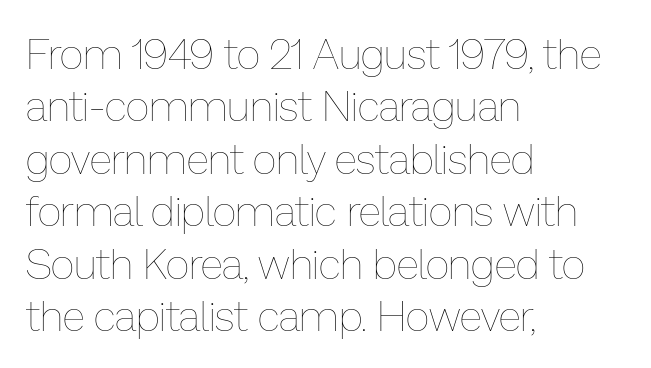
Which margin do the lines hug? The left one — the right edge is uneven. Does the lettering tilt? It doesn't — this is upright. The weight tops out at a normal text grade. The area under the type is left untouched. In terms of leading, this rendering sits right in the middle.
